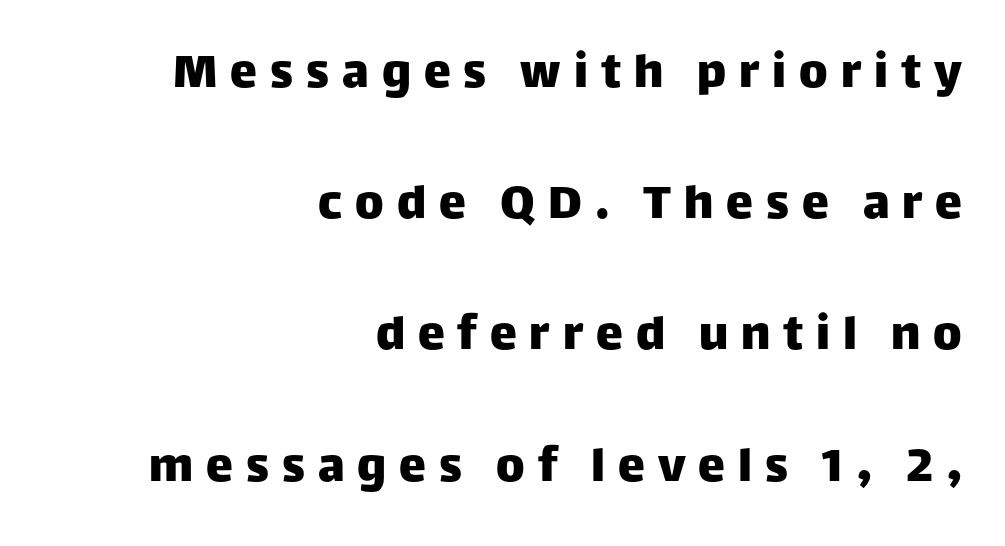
Just letters on the line, the space beneath them empty. Do the characters align in a grid? No, the font is proportional. Each line ends at the same right margin while the left side varies. Is this a sans? Yes — the strokes have no serifs. Glyph-to-glyph distance is far greater than everyday printed text.
